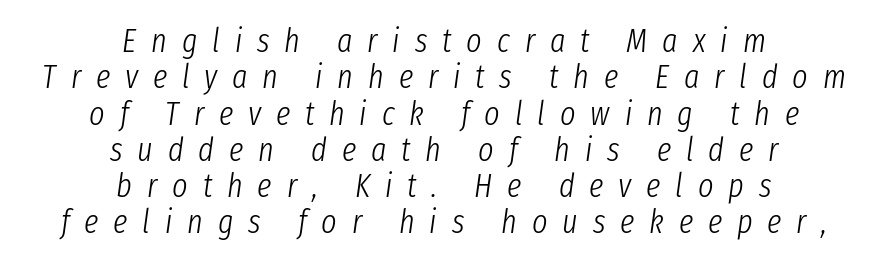
No chunkiness to these letters — they're not bold. Nobody drew a line under any word here. Short note: letters widely spaced. Here the designer chose a conventional face with non-uniform glyph widths.
